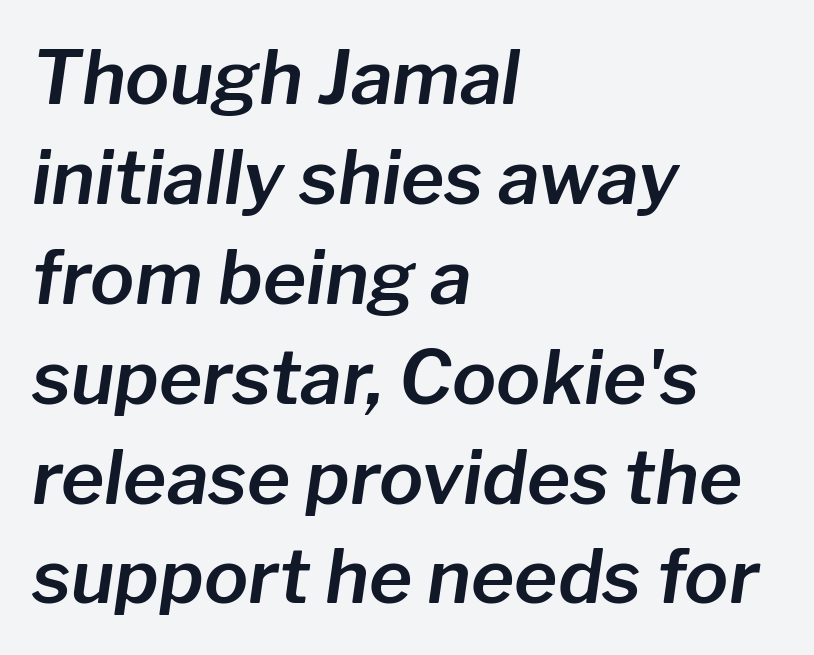
The paragraph has a hard left edge and a soft right edge. If you drew a line through each stem, it would be angled. The specimen omits any rule beneath the text block's lines. Reading down the column, the eye jumps a familiar distance to each next line. Compared with typical body copy, the letter spacing here is the same.
